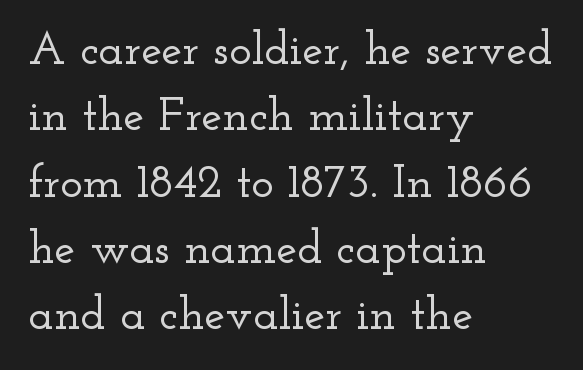
Do the characters align in a grid? No, the font is proportional. The rows are spaced the way most documents space them. Check under the words: just untouched page. This is roman type, the default non-slanted kind. Visually the block forms a straight wall on the left and a jagged coastline on the right.
